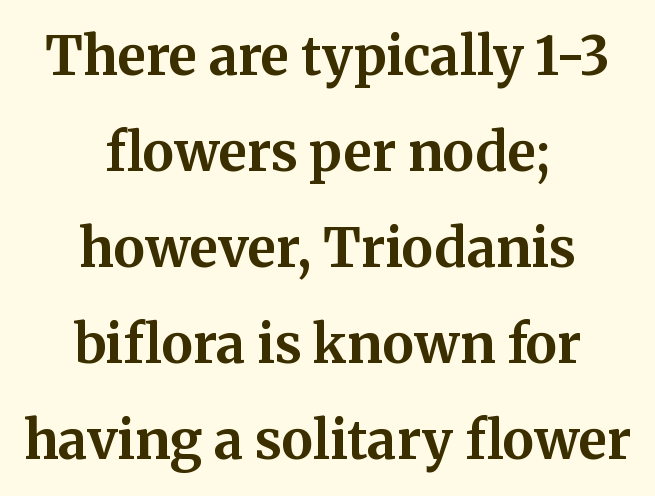
{"serif": "yes", "italic": "no", "bold": "yes", "weight": "bold", "width": "normal", "stroke_contrast": "medium", "x_height": "medium", "monospaced": "no", "underline": "no", "align": "center", "line_spacing_ratio": 1.81, "letter_spacing": "normal", "letter_spacing_em": 0.0, "glyph_px": 53}
